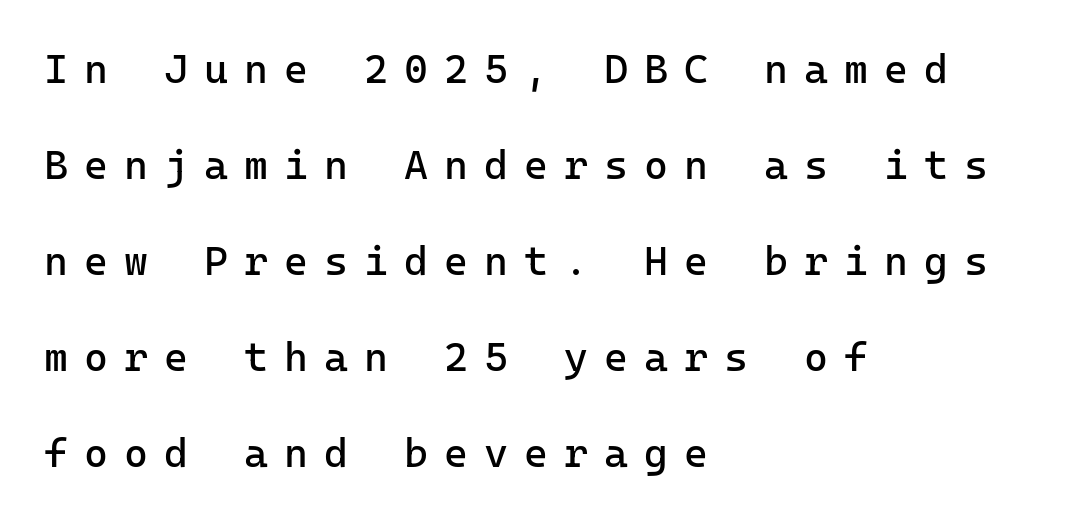
A sans-serif font was chosen for this passage. Compared with a typical body face, this is equally light or lighter still. This rendering uses left alignment, leaving the right contour irregular. Italic? Not at all — the glyphs are vertical. The vertical gap from one line to the next is large. Nobody drew a line under any word here.
